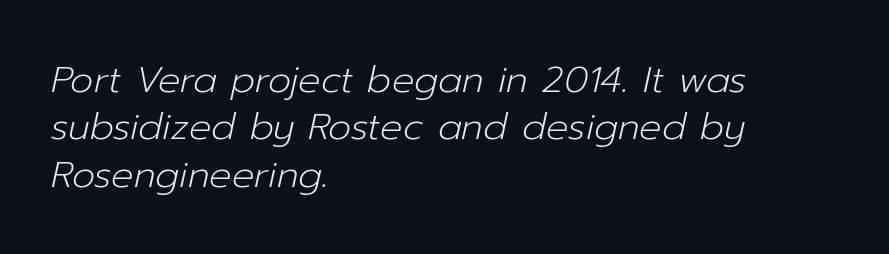
What stands out about the letter spacing? Nothing — it is the standard amount. Any mark beneath the type? The region is blank. Is the type slanted? Yes — the strokes lean at a clear angle. The passage is arranged the way most books set body copy — flush left. Vertically, the passage feels balanced, rows spaced as you'd expect.
